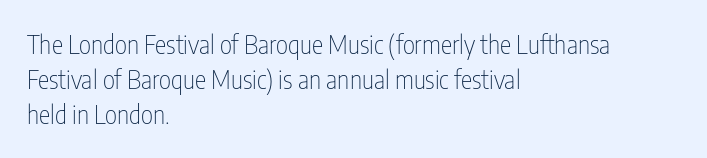
The image shows 26 px text type, upright; set left-aligned, normal line spacing (1.35x), normal letter spacing, not underlined.
